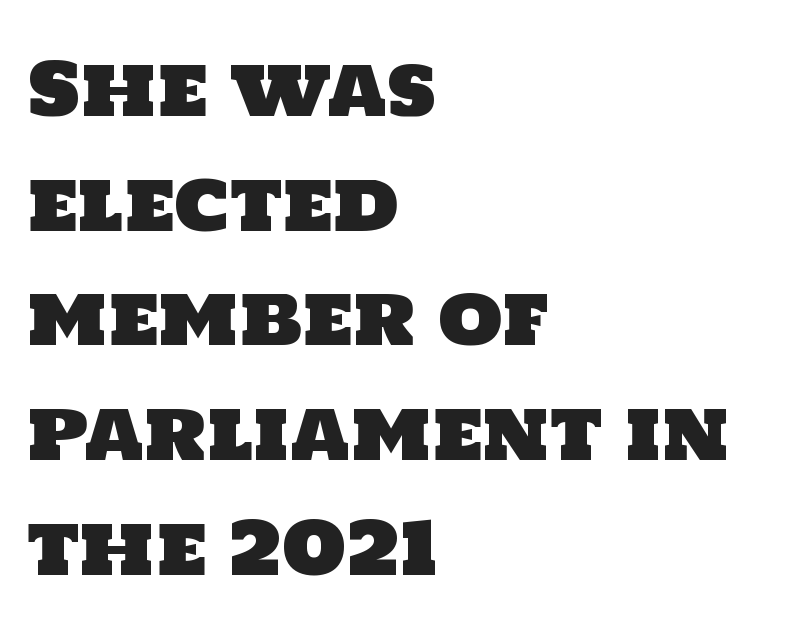
The image shows 74 px sans-serif type; set left-aligned, normal line spacing (1.55x), normal letter spacing, not underlined; low stroke contrast and a large x-height.
